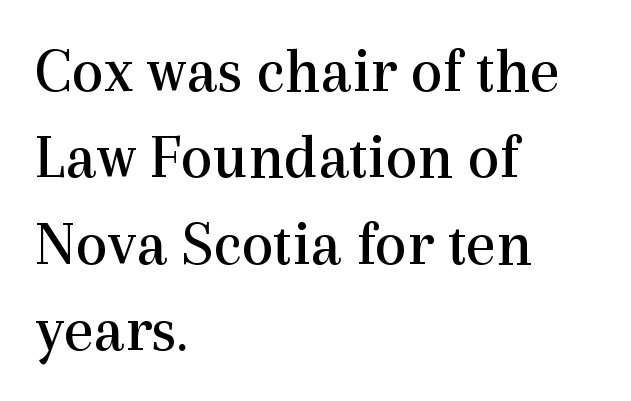
Q: Is the text bold? A: No.
Q: Is the text italic (slanted)? A: No, it is upright.
Q: Is the typeface a serif or a sans-serif typeface? A: Serif.
Q: Is the text underlined? A: No.
Q: How is the paragraph aligned? A: Left-aligned.
Q: Is the spacing between letters normal or unusually wide? A: Normal.
Q: Is the spacing between lines tight, normal or loose? A: Normal.
Q: Width (condensed, normal, or wide)? A: Normal.
Q: x-height? A: Medium.
Q: Monospaced? A: No.
